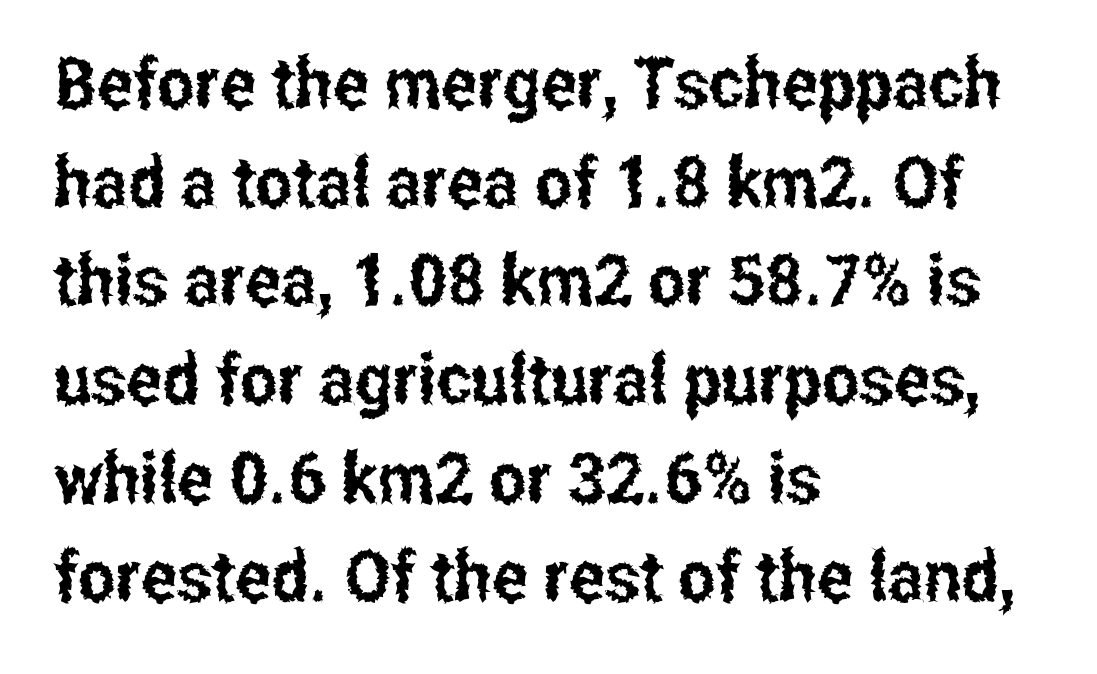
Q: Is the text italic (slanted)? A: No, it is upright.
Q: Is the typeface a serif or a sans-serif typeface? A: Sans-serif.
Q: Is the text underlined? A: No.
Q: How is the paragraph aligned? A: Left-aligned.
Q: Is the spacing between letters normal or unusually wide? A: Normal.
Q: Is the spacing between lines tight, normal or loose? A: Normal.
Q: Width (condensed, normal, or wide)? A: Condensed.
Q: Stroke contrast? A: Low.
Q: x-height? A: Medium.
Q: Monospaced? A: No.
